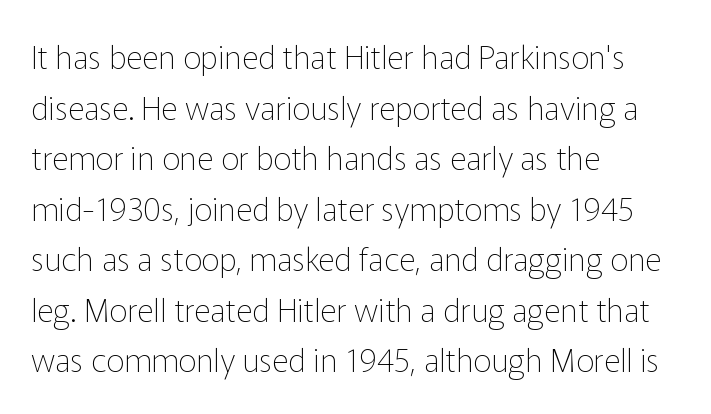
The image shows 32 px thin sans-serif type, upright; set left-aligned, normal line spacing (1.58x), normal letter spacing, not underlined; low stroke contrast and a medium x-height.
